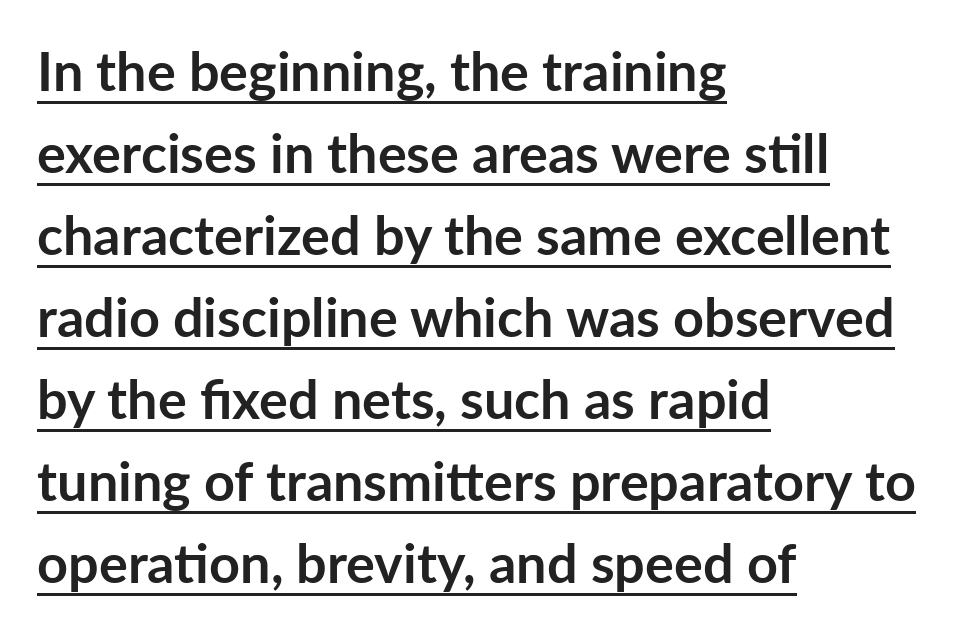
The image shows 54 px semibold sans-serif type, upright; set left-aligned, normal line spacing (1.52x), normal letter spacing, underlined; low stroke contrast and a medium x-height.
